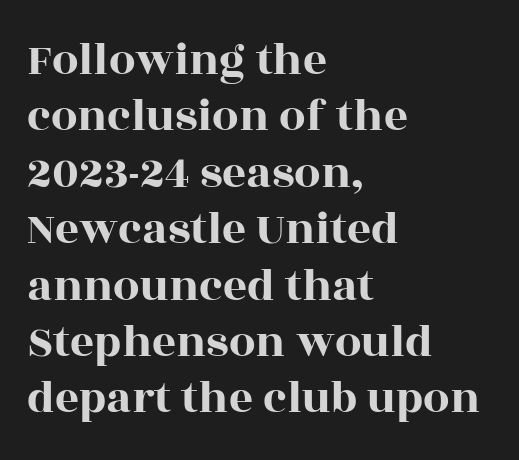
A typesetter would call this proportional, since set widths differ per character. Decoration check: the copy has no underline. Standard letterfit; no display-style spreading of the glyphs. Horizontal alignment here is leftward, the default for most running prose. Stroke terminals: seriffed. In terms of posture, this sample is upright.
